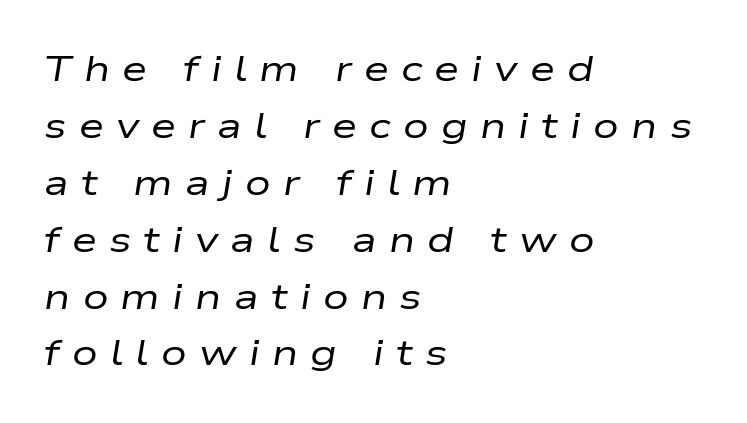
Q: Is the text bold? A: No.
Q: Is the text italic (slanted)? A: Yes, it leans right by about 9 degrees.
Q: Is the text underlined? A: No.
Q: How is the paragraph aligned? A: Left-aligned.
Q: Is the spacing between letters normal or unusually wide? A: Unusually wide.
Q: Is the spacing between lines tight, normal or loose? A: Normal.
Q: Width (condensed, normal, or wide)? A: Wide.
Q: Stroke contrast? A: Low.
Q: x-height? A: Medium.
Q: Monospaced? A: No.
